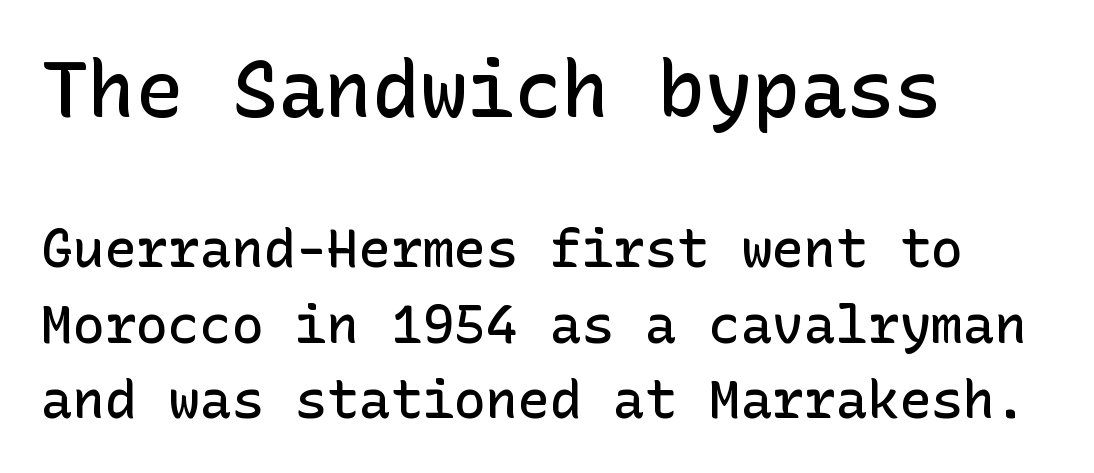
The image shows 79 px semibold sans-serif type, upright; set left-aligned, normal line spacing (1.42x), normal letter spacing, not underlined; the first (top) block is 1.49x larger; low stroke contrast and a medium x-height.
